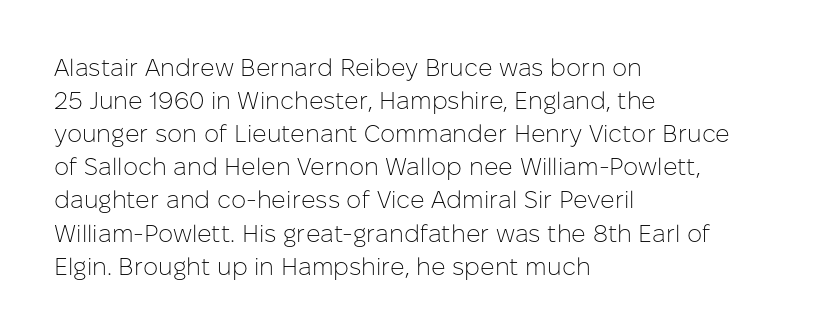
The image shows 24 px text type, upright; set left-aligned, normal line spacing (1.38x), normal letter spacing, not underlined.
